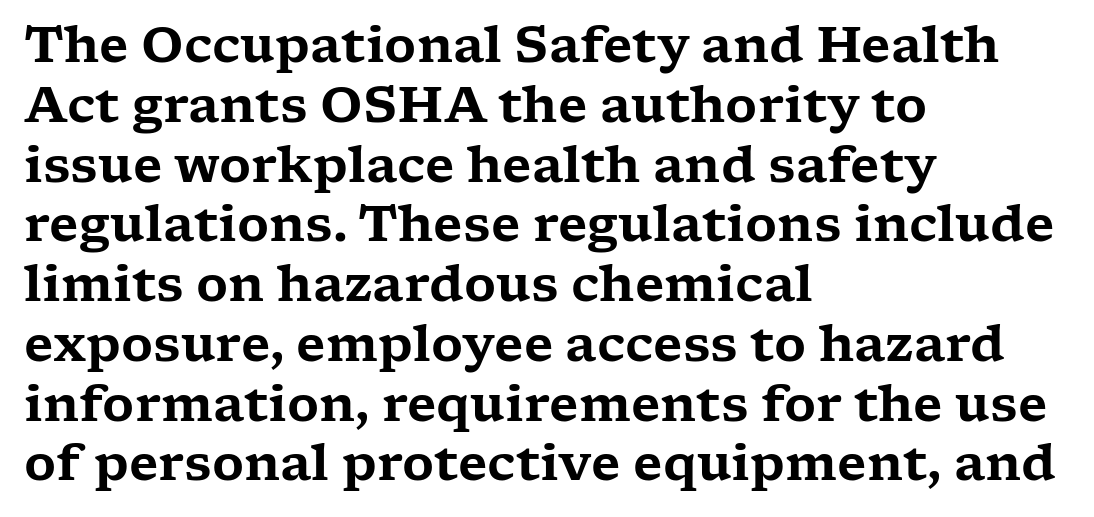
{"serif": "yes", "italic": "no", "width": "wide", "stroke_contrast": "low", "x_height": "medium", "monospaced": "no", "underline": "no", "align": "left", "line_spacing_ratio": 1.22, "letter_spacing": "normal", "letter_spacing_em": 0.0, "glyph_px": 49}
